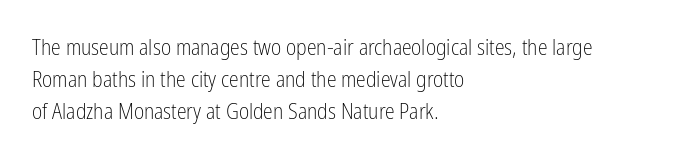
Weight: in the light-to-regular range. These lines keep a tight, regular rhythm from letter to letter. Any mark beneath the type? The region is blank. Left-aligned paragraph, ragged on the right. If you drew a line through each stem, it would be perfectly vertical. Honestly, the row spacing looks completely unremarkable.
